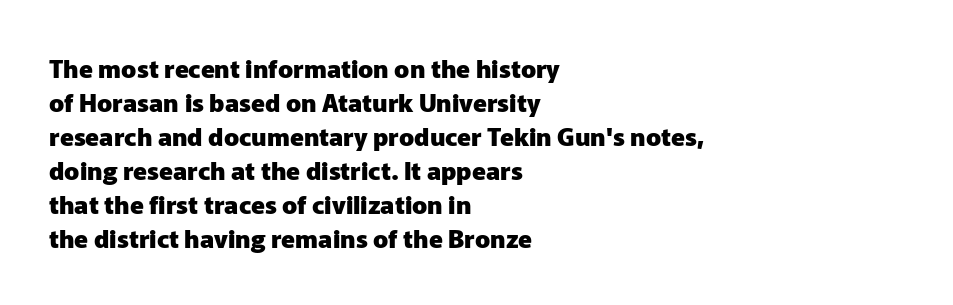
{"italic": "no", "bold": "yes", "underline": "no", "align": "left", "line_spacing": "normal", "line_spacing_ratio": 1.36, "letter_spacing": "normal", "letter_spacing_em": 0.0, "glyph_px": 25}
